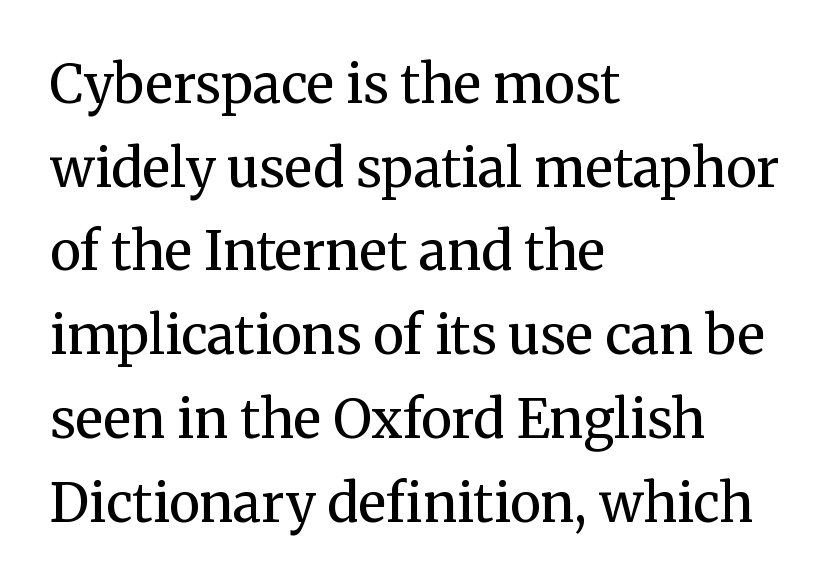
The image shows 53 px regular-weight serif type, upright; set left-aligned, normal line spacing (1.58x), normal letter spacing, not underlined; medium stroke contrast and a medium x-height.
